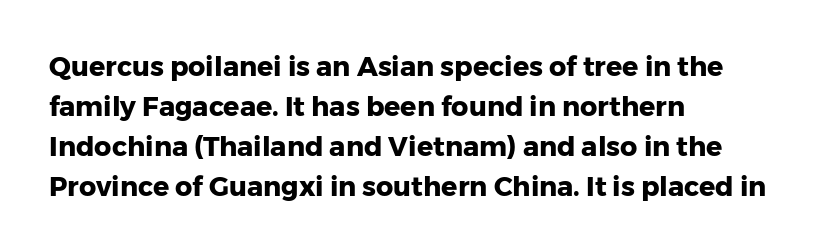
The image shows 27 px bold type, upright; set left-aligned, normal line spacing (1.48x), normal letter spacing, not underlined.
